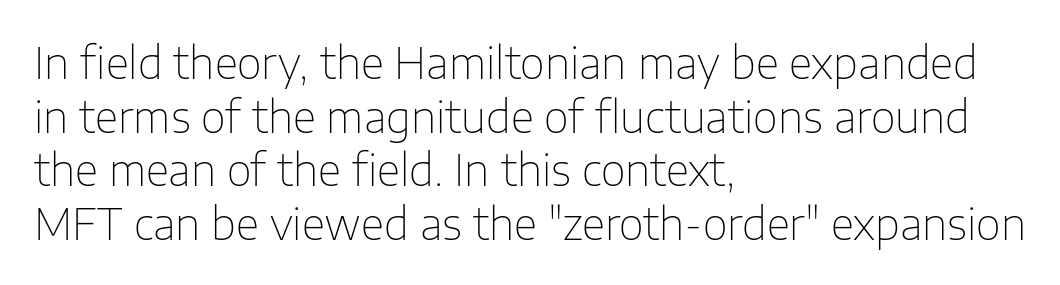
The axis of the letterforms is exactly vertical. The characters are drawn with everyday or finer stroke widths. Is this a sans? Yes — the strokes have no serifs. Observe the ordinary spacing: letters are neighbours, not strangers. A typesetter would call this proportional, since set widths differ per character.
